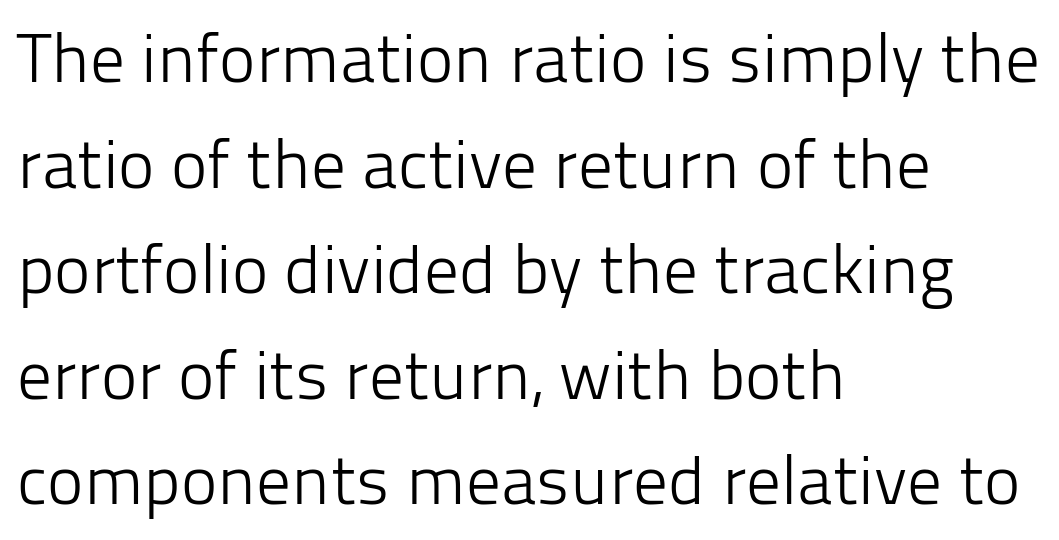
The rows are spaced the way most documents space them. The face used here is proportionally spaced, like ordinary book or web type. No extra tracking has been applied to these lines. Weight class: somewhere from thin through regular.
